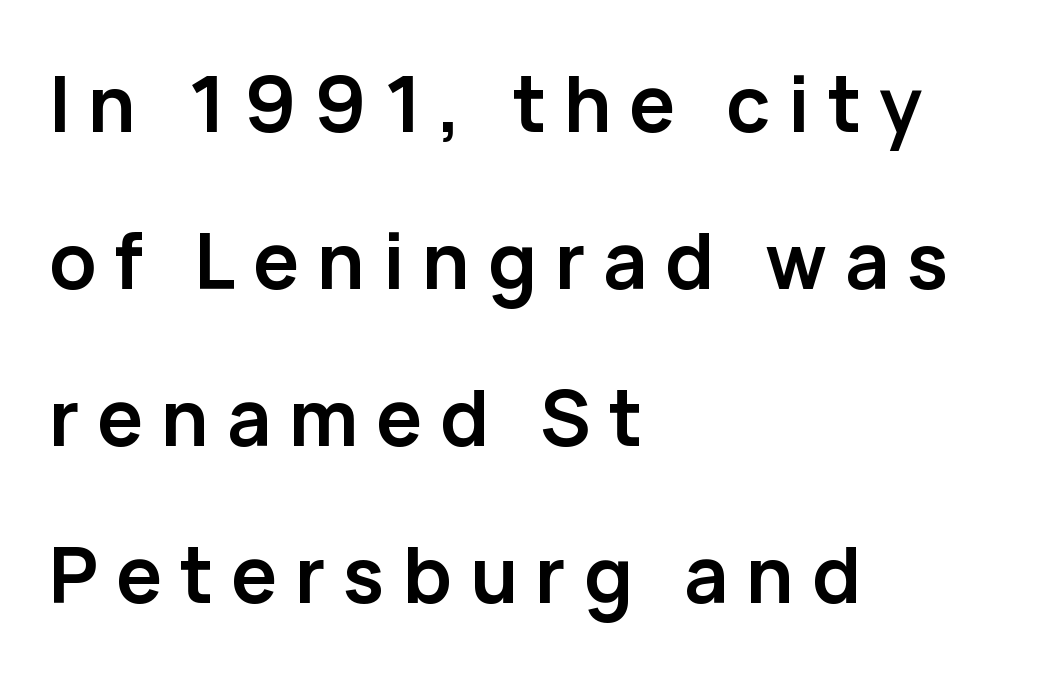
{"serif": "no", "italic": "no", "bold": "yes", "weight": "semibold", "width": "normal", "stroke_contrast": "low", "x_height": "medium", "monospaced": "no", "underline": "no", "align": "left", "line_spacing": "loose", "line_spacing_ratio": 2.04, "letter_spacing": "wide", "letter_spacing_em": 0.23, "glyph_px": 77}
